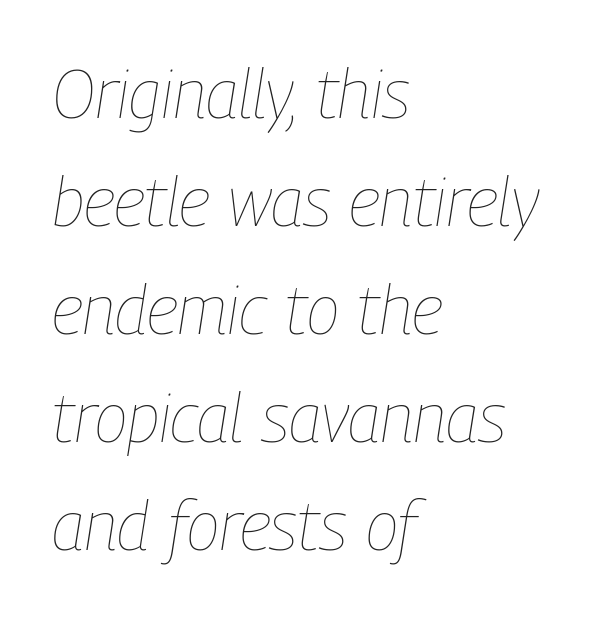
The vertical gap from one line to the next is medium. Horizontal alignment here is leftward, the default for most running prose. Spacing verdict: proportional, widths tailored to each character. Is the stroke heavy? The answer is a plain regular-or-lighter. These lines keep a tight, regular rhythm from letter to letter.
